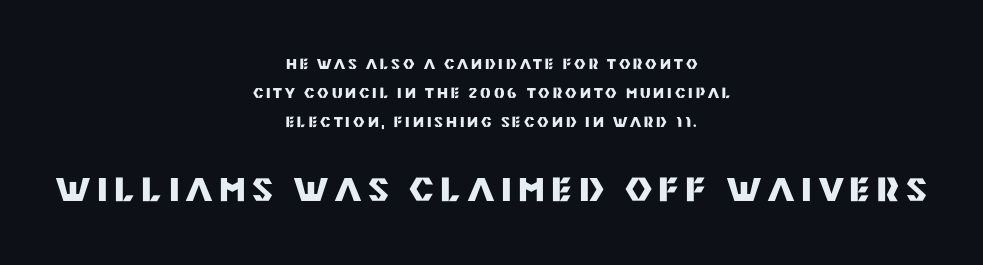
Q: Is the text bold? A: Yes.
Q: Is the text italic (slanted)? A: No, it is upright.
Q: Is the typeface a serif or a sans-serif typeface? A: Sans-serif.
Q: Is the text underlined? A: No.
Q: How is the paragraph aligned? A: Centered.
Q: Is the spacing between letters normal or unusually wide? A: Unusually wide.
Q: Is the spacing between lines tight, normal or loose? A: Loose.
Q: Which block of text is set in a larger size, the first (top) or the second (bottom)? A: The second (bottom) one.
Q: Width (condensed, normal, or wide)? A: Normal.
Q: Stroke contrast? A: Medium.
Q: x-height? A: Large.
Q: Monospaced? A: No.
